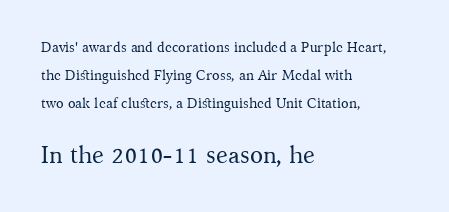
The image shows 24 px text type, upright; set left-aligned, loose line spacing (2.0x), normal letter spacing, not underlined; the second (bottom) block is 1.71x larger.
